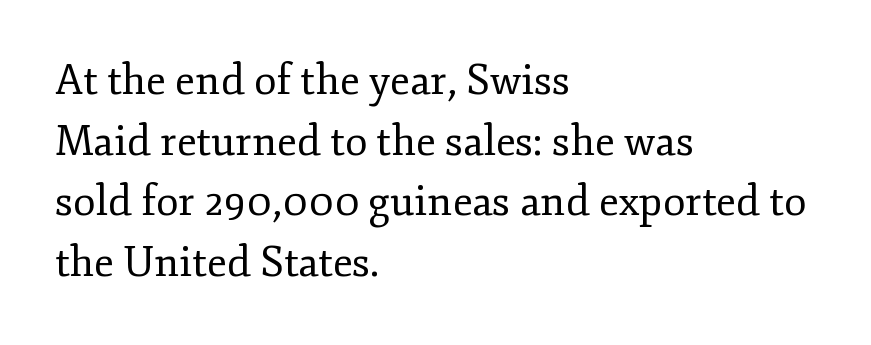
This sample is left-justified, so line endings fall wherever the words run out. Plain, unruled lines of type. Font category for this specimen: serif. How would I describe the line gaps? Plain and ordinary.
